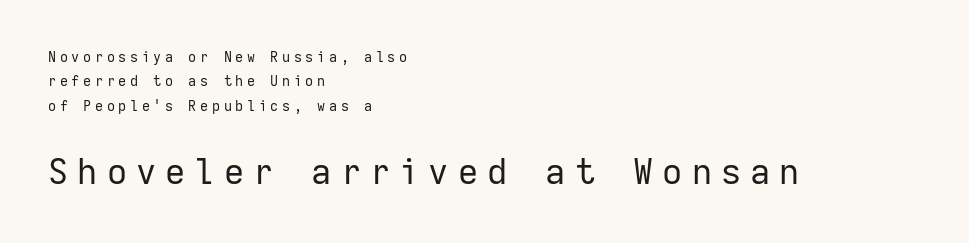
{"serif": "no", "italic": "no", "bold": "no", "weight": "regular", "width": "normal", "stroke_contrast": "low", "x_height": "medium", "monospaced": "yes", "underline": "no", "align": "left", "line_spacing_ratio": 1.74, "letter_spacing": "wide", "letter_spacing_em": 0.26, "larger_block": "second", "size_ratio": 2.5, "glyph_px": 35}
